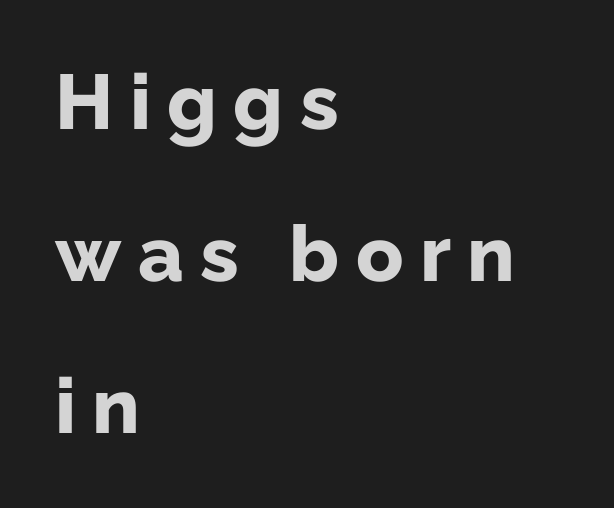
The image shows 78 px bold sans-serif type, upright; set left-aligned, loose line spacing (1.95x), unusually wide letter spacing (+0.21 em), not underlined; low stroke contrast and a medium x-height.
